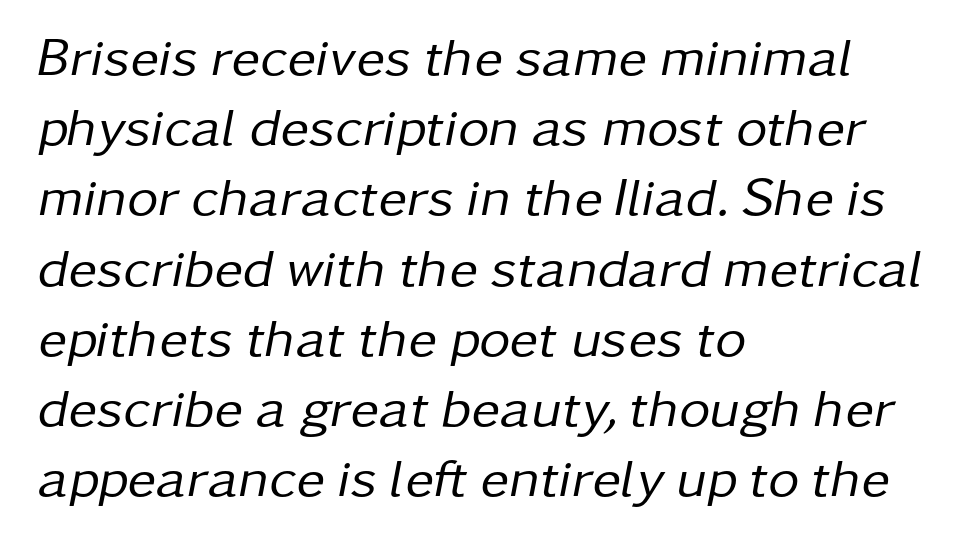
{"italic": "yes", "lean": "right", "slant_degrees": 11, "bold": "no", "weight": "regular", "width": "normal", "stroke_contrast": "low", "x_height": "medium", "monospaced": "no", "underline": "no", "align": "left", "line_spacing": "normal", "line_spacing_ratio": 1.3, "letter_spacing": "normal", "letter_spacing_em": 0.0, "glyph_px": 54}
